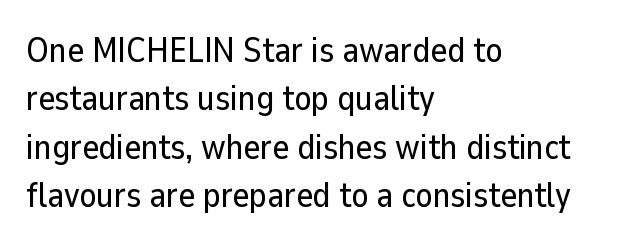
{"serif": "no", "italic": "no", "width": "normal", "stroke_contrast": "low", "x_height": "medium", "monospaced": "no", "underline": "no", "align": "left", "line_spacing": "normal", "line_spacing_ratio": 1.38, "letter_spacing": "normal", "letter_spacing_em": 0.0, "glyph_px": 35}
